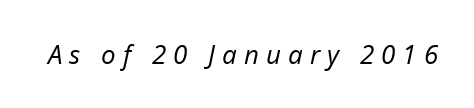
{"italic": "yes", "lean": "right", "slant_degrees": 12, "bold": "no", "underline": "no", "letter_spacing": "wide", "letter_spacing_em": 0.27, "glyph_px": 26}
